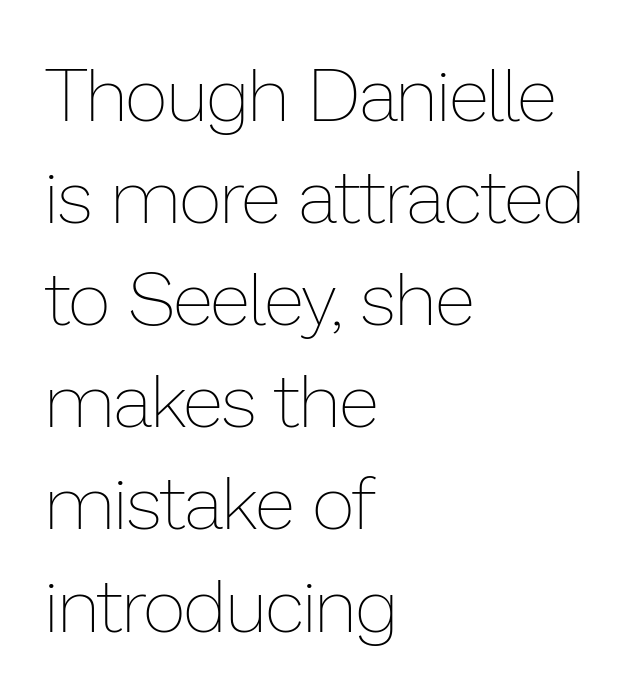
Q: Is the text bold? A: No.
Q: Is the text italic (slanted)? A: No, it is upright.
Q: Is the text underlined? A: No.
Q: How is the paragraph aligned? A: Left-aligned.
Q: Is the spacing between letters normal or unusually wide? A: Normal.
Q: Is the spacing between lines tight, normal or loose? A: Normal.
Q: Width (condensed, normal, or wide)? A: Normal.
Q: Stroke contrast? A: Low.
Q: x-height? A: Medium.
Q: Monospaced? A: No.
